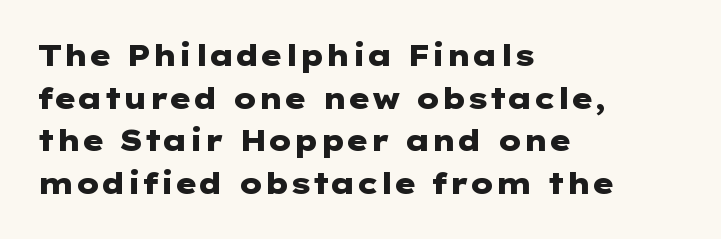
Q: Is the text bold? A: Yes.
Q: Is the text italic (slanted)? A: No, it is upright.
Q: Is the typeface a serif or a sans-serif typeface? A: Sans-serif.
Q: Is the text underlined? A: No.
Q: How is the paragraph aligned? A: Left-aligned.
Q: Is the spacing between letters normal or unusually wide? A: Normal.
Q: Is the spacing between lines tight, normal or loose? A: Normal.
Q: Width (condensed, normal, or wide)? A: Wide.
Q: Stroke contrast? A: Low.
Q: x-height? A: Medium.
